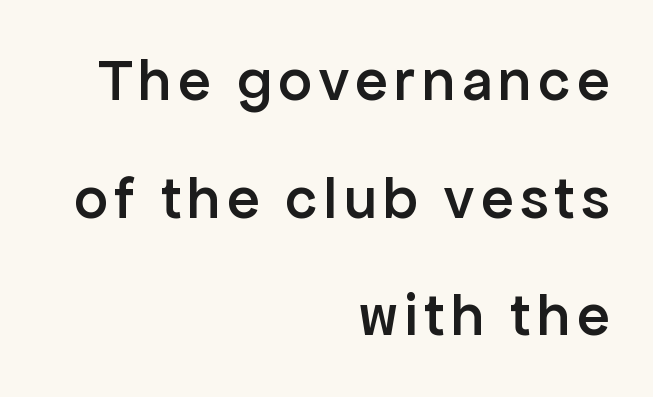
The image shows 60 px semibold sans-serif type, upright; set right-aligned, loose line spacing (1.96x), not underlined; low stroke contrast and a medium x-height.
